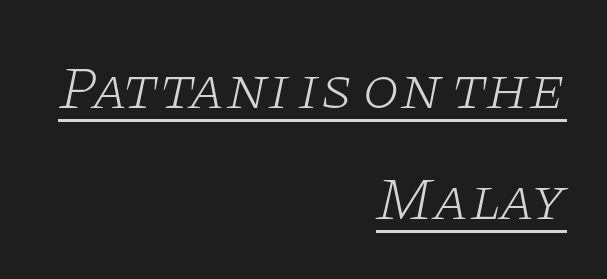
Q: Is the text bold? A: No.
Q: Is the text italic (slanted)? A: Yes, it leans right by about 11 degrees.
Q: Is the typeface a serif or a sans-serif typeface? A: Serif.
Q: Is the text underlined? A: Yes.
Q: How is the paragraph aligned? A: Right-aligned.
Q: Is the spacing between letters normal or unusually wide? A: Normal.
Q: Width (condensed, normal, or wide)? A: Wide.
Q: Stroke contrast? A: Low.
Q: x-height? A: Large.
Q: Monospaced? A: No.
